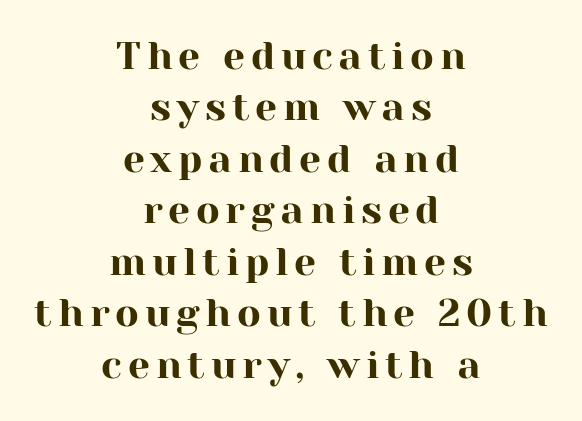
These lines are composed in type with serifs. Nobody drew a line under any word here. Is this a fixed-width face? No — the glyphs have proportional, varying widths. The lines are quadded center. Students, observe: this is what conventionally led text looks like.
